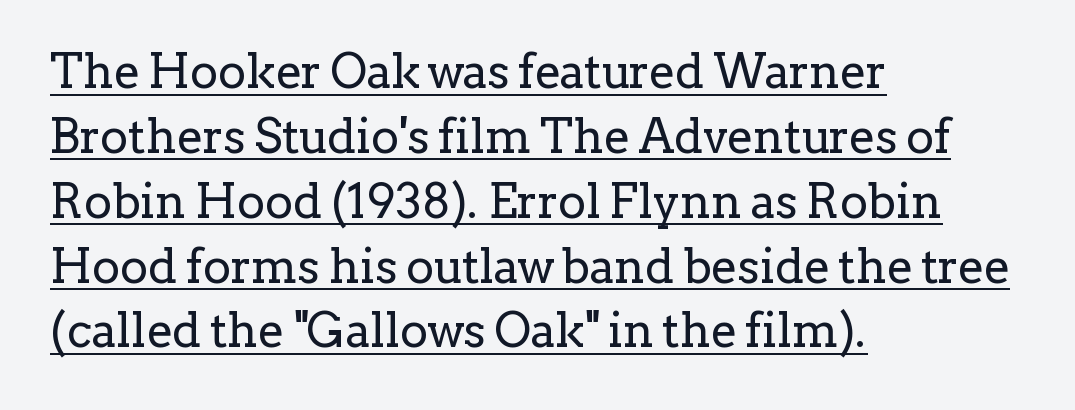
Line beginnings align vertically; line endings do not. Looks like regular typesetting: each glyph gets only the width it needs. Classification — serif. Do the letters lean? They stand straight. The passage shown stacks its lines at a standard gap. Honestly, the underline is the first thing you notice here.
